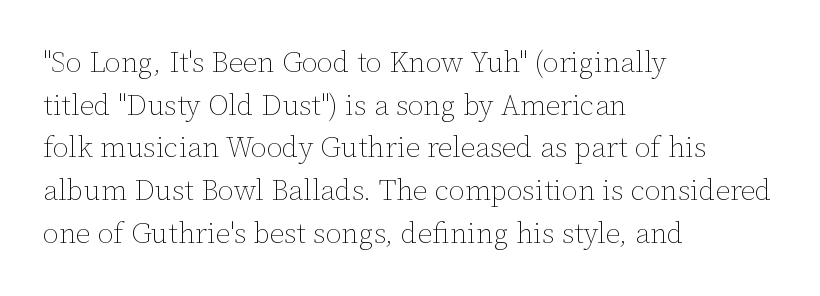
Does extra space separate the letters? No, they use regular spacing. Weight class: somewhere from thin through regular. Posture: upright roman. The area under the type is left untouched.
